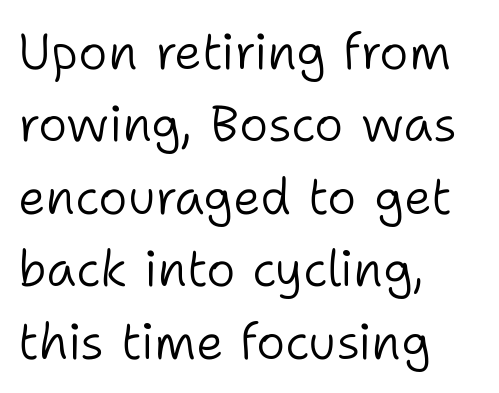
The image shows 50 px light sans-serif type, upright; set left-aligned, normal line spacing (1.45x), normal letter spacing, not underlined; low stroke contrast and a medium x-height.
